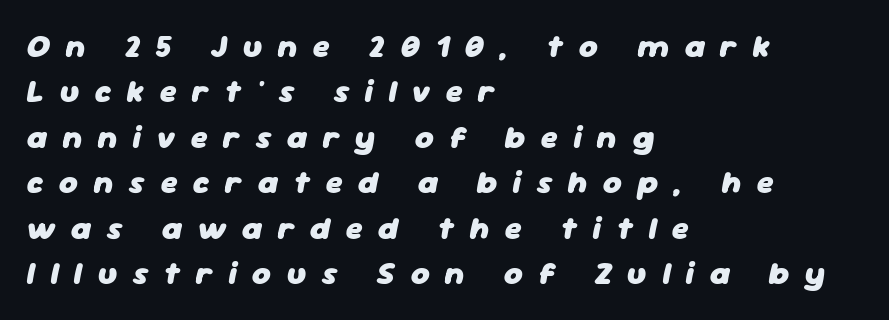
{"italic": "yes", "lean": "right", "slant_degrees": 11, "bold": "yes", "weight": "heavy", "width": "normal", "stroke_contrast": "low", "x_height": "medium", "monospaced": "no", "underline": "no", "align": "left", "line_spacing": "normal", "line_spacing_ratio": 1.42, "letter_spacing": "wide", "letter_spacing_em": 0.48, "glyph_px": 32}
